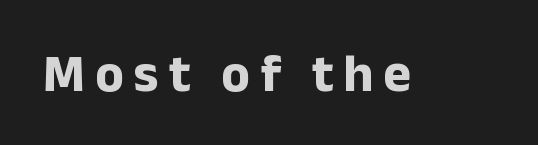
Character widths vary here, with narrow letters taking less room than wide ones. Ordinary non-slanted type is in use. Students, this is bold: see how much ink each stroke carries. Each letter's strokes conclude bluntly, with no projecting serifs.
